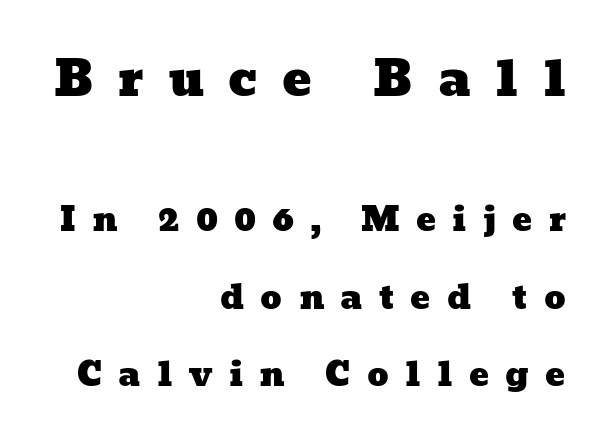
The compositor pushed each line to the right boundary. Check under the words: just untouched page. Letter spacing: wide. Here the designer chose a conventional face with non-uniform glyph widths. The upper block of text is set noticeably larger than the block beneath it.
